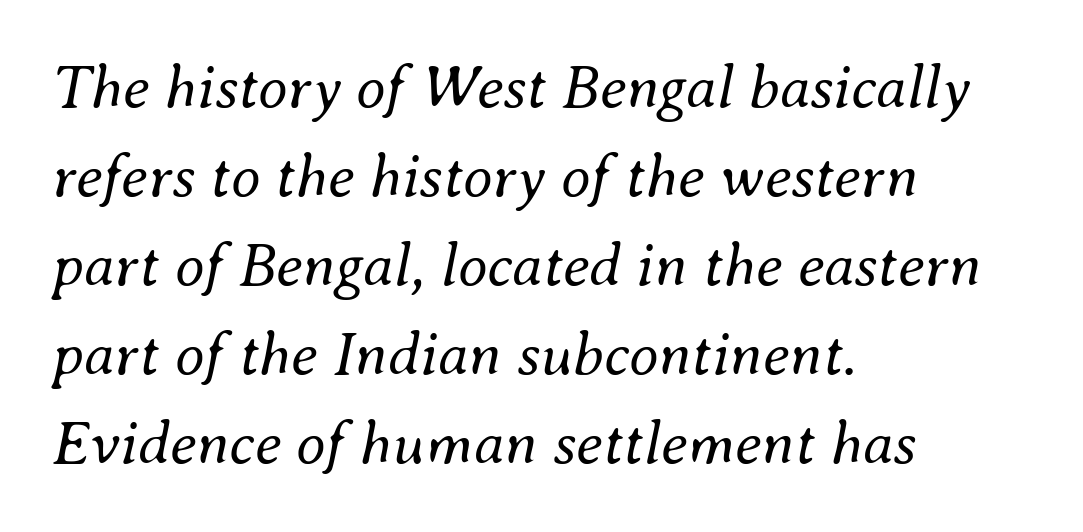
{"italic": "yes", "lean": "right", "slant_degrees": 8, "bold": "no", "weight": "regular", "width": "normal", "stroke_contrast": "medium", "x_height": "small", "monospaced": "no", "underline": "no", "align": "left", "line_spacing": "normal", "line_spacing_ratio": 1.46, "letter_spacing": "normal", "letter_spacing_em": 0.0, "glyph_px": 61}
